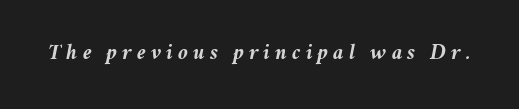
Characters are canted at an angle relative to the baseline's perpendicular. This rendering features lettering with no underline. Glyph-to-glyph distance is far greater than everyday printed text. Heavy-handed strokes throughout: this text is bold.
